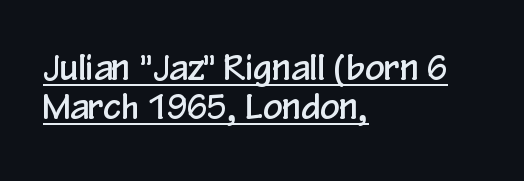
{"serif": "no", "italic": "no", "width": "condensed", "stroke_contrast": "low", "x_height": "medium", "monospaced": "no", "underline": "yes", "align": "left", "line_spacing": "tight", "line_spacing_ratio": 1.14, "letter_spacing": "normal", "letter_spacing_em": 0.0, "glyph_px": 34}
